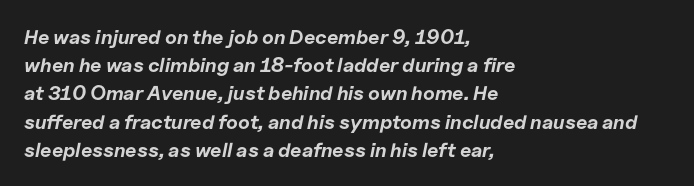
Strokes here are thick enough to call this a true bold. Compared with ordinary roman type, these characters are visibly tilted. Descender tails drop into unmarked territory. Short and long lines alike share a common starting point at left. The tracking reads as untouched default to a designer's eye. Evenly set lines give the paragraph a standard silhouette.
